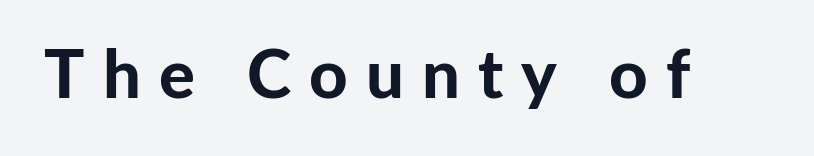
If you drew a line through each stem, it would be perfectly vertical. Is this a sans? Yes — the strokes have no serifs. This sample has the flowing, uneven cadence of proportional lettering. Plenty of ink on the page — the face is bold. The string is rendered with underlining switched off.
